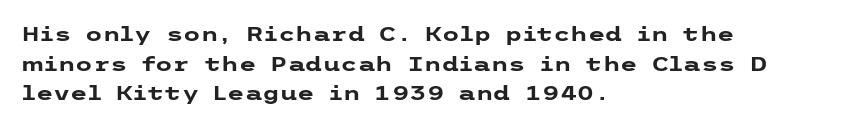
The rendering uses a bold face; every stroke is thick and dark. Compared with a centered layout, this one pins lines to the left instead. Underline: absent. In terms of letterspacing, this is plain default setting. Italic: no, the glyphs are upright roman. How would I describe the line gaps? Plain and ordinary.
